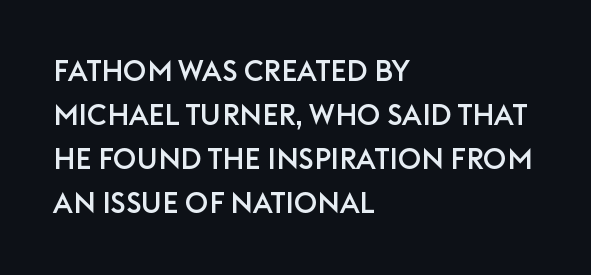
{"serif": "no", "italic": "no", "width": "normal", "stroke_contrast": "low", "x_height": "large", "monospaced": "no", "underline": "no", "align": "left", "line_spacing": "normal", "line_spacing_ratio": 1.52, "letter_spacing": "normal", "letter_spacing_em": 0.0, "glyph_px": 29}
